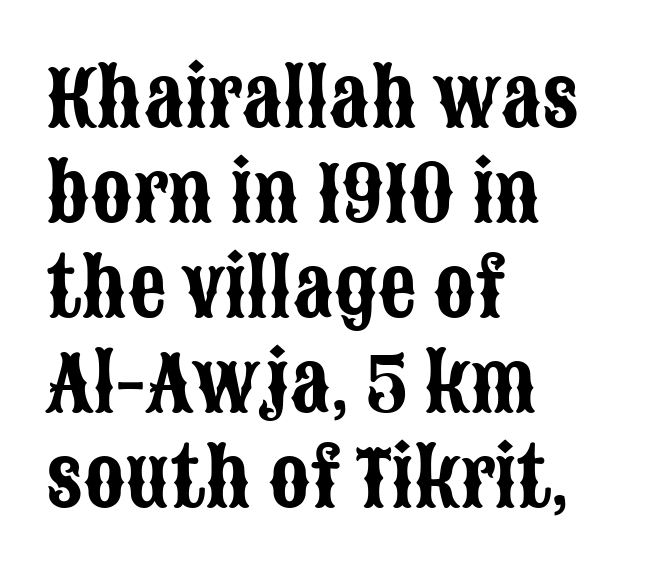
You could not count columns in this text — the font is proportionally spaced. Whoever set this chose a conventional vertical rhythm. The glyphs are unaccompanied by any horizontal stroke below them. The letters carry no serifs — their stems end cleanly without finishing strokes. The lines in this sample share a left origin and differ only in where they stop.
